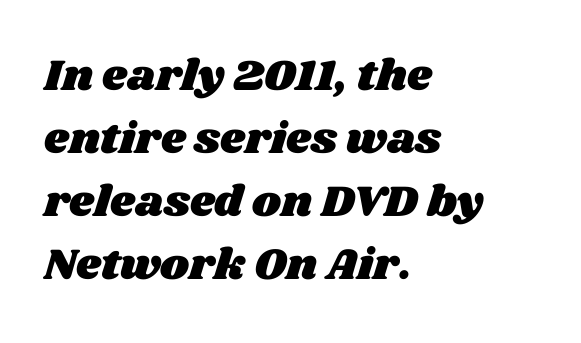
{"width": "wide", "stroke_contrast": "medium", "x_height": "large", "monospaced": "no", "underline": "no", "align": "left", "line_spacing": "normal", "line_spacing_ratio": 1.43, "letter_spacing": "normal", "letter_spacing_em": 0.0, "glyph_px": 44}
